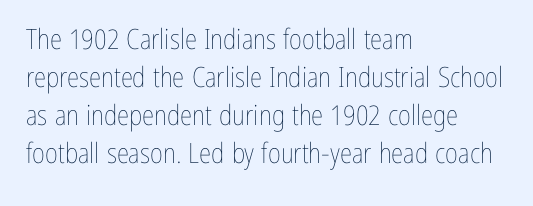
The image shows 28 px thin, condensed type, upright; set left-aligned, normal line spacing (1.36x), normal letter spacing, not underlined; low stroke contrast and a medium x-height.
